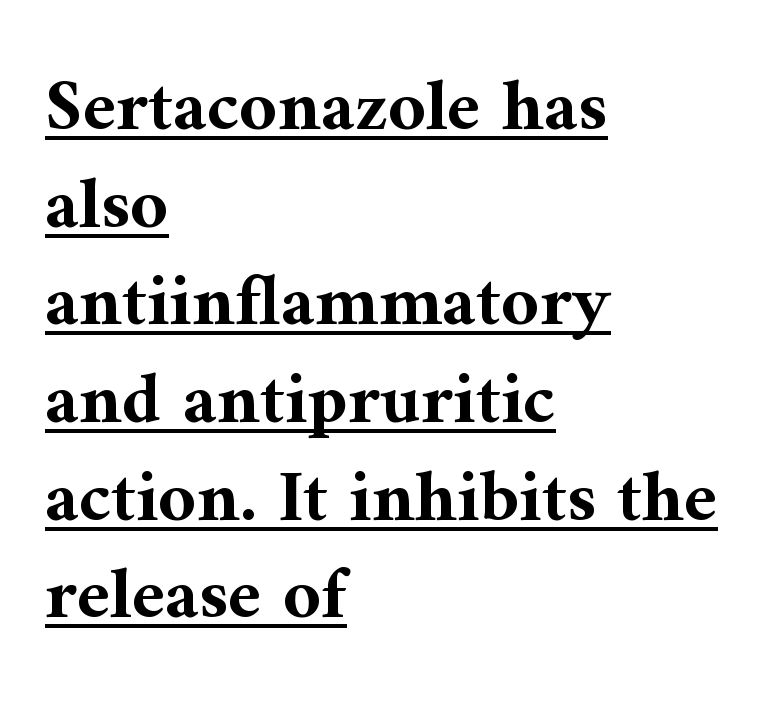
Q: Is the text bold? A: Yes.
Q: Is the text italic (slanted)? A: No, it is upright.
Q: Is the typeface a serif or a sans-serif typeface? A: Serif.
Q: Is the text underlined? A: Yes.
Q: How is the paragraph aligned? A: Left-aligned.
Q: Is the spacing between letters normal or unusually wide? A: Normal.
Q: Is the spacing between lines tight, normal or loose? A: Normal.
Q: Width (condensed, normal, or wide)? A: Normal.
Q: Stroke contrast? A: Medium.
Q: x-height? A: Medium.
Q: Monospaced? A: No.
